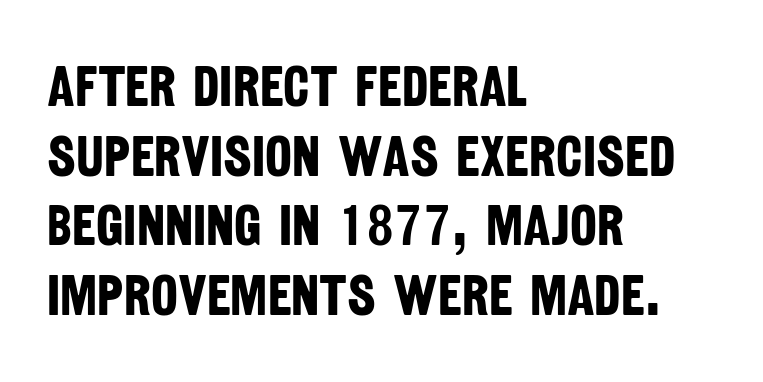
The image shows 57 px bold, condensed sans-serif type; set left-aligned, line spacing 1.22x, normal letter spacing, not underlined; low stroke contrast and a large x-height.
